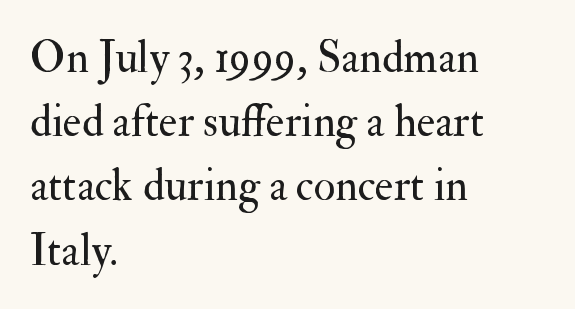
The image shows 44 px regular-weight serif type, upright; set left-aligned, normal line spacing (1.46x), normal letter spacing, not underlined; medium stroke contrast and a small x-height.
